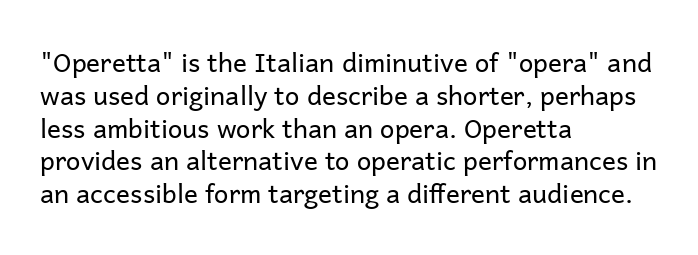
The image shows 26 px text type, upright; set left-aligned, normal line spacing (1.26x), normal letter spacing, not underlined.
